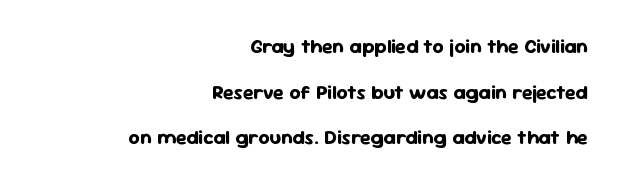
{"italic": "no", "bold": "yes", "underline": "no", "align": "right", "line_spacing": "loose", "line_spacing_ratio": 2.28, "letter_spacing": "normal", "letter_spacing_em": 0.0, "glyph_px": 20}
